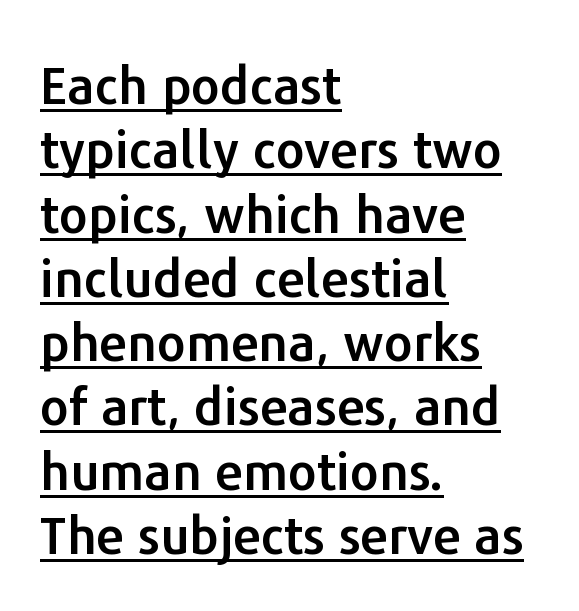
{"serif": "no", "italic": "no", "width": "normal", "stroke_contrast": "low", "x_height": "medium", "monospaced": "no", "underline": "yes", "align": "left", "line_spacing": "normal", "line_spacing_ratio": 1.26, "letter_spacing": "normal", "letter_spacing_em": 0.0, "glyph_px": 51}
